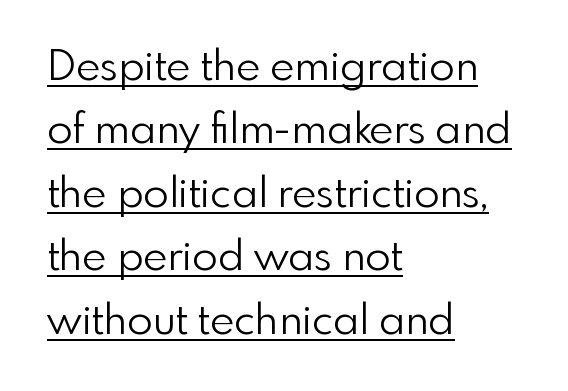
Q: Is the text bold? A: No.
Q: Is the text italic (slanted)? A: No, it is upright.
Q: Is the typeface a serif or a sans-serif typeface? A: Sans-serif.
Q: Is the text underlined? A: Yes.
Q: How is the paragraph aligned? A: Left-aligned.
Q: Is the spacing between letters normal or unusually wide? A: Normal.
Q: Is the spacing between lines tight, normal or loose? A: Normal.
Q: Width (condensed, normal, or wide)? A: Normal.
Q: x-height? A: Small.
Q: Monospaced? A: No.
